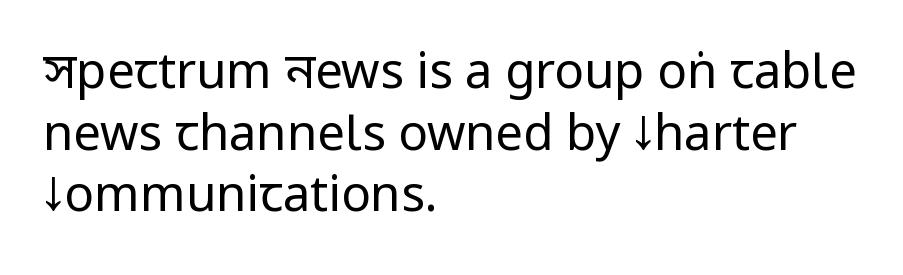
{"serif": "no", "italic": "no", "bold": "no", "weight": "regular", "width": "condensed", "stroke_contrast": "low", "underline": "no", "align": "left", "line_spacing": "normal", "line_spacing_ratio": 1.26, "letter_spacing": "normal", "letter_spacing_em": 0.0, "glyph_px": 49}
